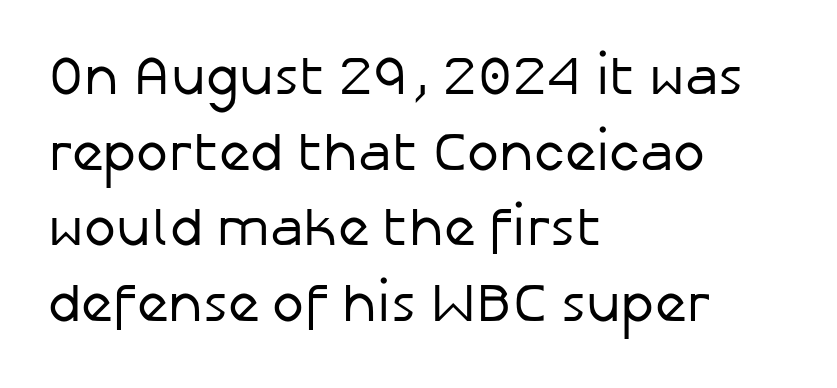
Q: Is the text bold? A: No.
Q: Is the text italic (slanted)? A: No, it is upright.
Q: Is the typeface a serif or a sans-serif typeface? A: Sans-serif.
Q: Is the text underlined? A: No.
Q: How is the paragraph aligned? A: Left-aligned.
Q: Is the spacing between letters normal or unusually wide? A: Normal.
Q: Is the spacing between lines tight, normal or loose? A: Normal.
Q: Width (condensed, normal, or wide)? A: Normal.
Q: Stroke contrast? A: Low.
Q: x-height? A: Medium.
Q: Monospaced? A: No.
